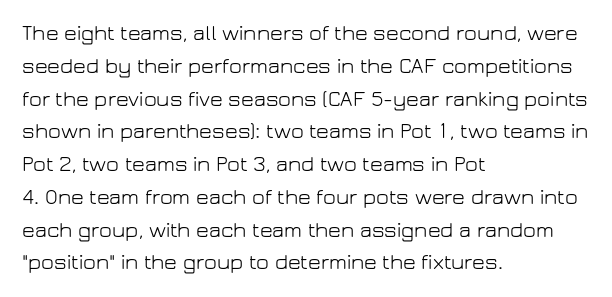
Descender tails drop into unmarked territory. Vertically, the passage feels balanced, rows spaced as you'd expect. The typesetter chose a ragged-right arrangement here. The typography opts for an upright posture over an oblique one. The rendering keeps characters at their native spacing. Stroke mass is kept to a normal reading level or below.
